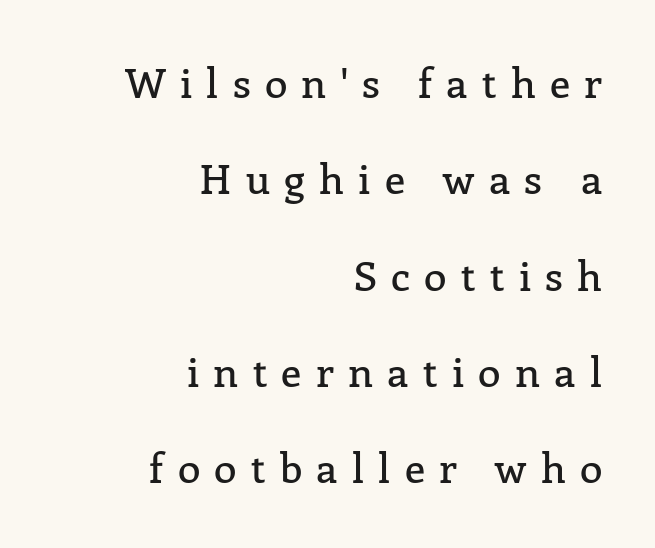
Q: Is the text italic (slanted)? A: No, it is upright.
Q: Is the typeface a serif or a sans-serif typeface? A: Serif.
Q: Is the text underlined? A: No.
Q: How is the paragraph aligned? A: Right-aligned.
Q: Is the spacing between letters normal or unusually wide? A: Unusually wide.
Q: Is the spacing between lines tight, normal or loose? A: Loose.
Q: Width (condensed, normal, or wide)? A: Normal.
Q: Stroke contrast? A: Low.
Q: x-height? A: Medium.
Q: Monospaced? A: No.
